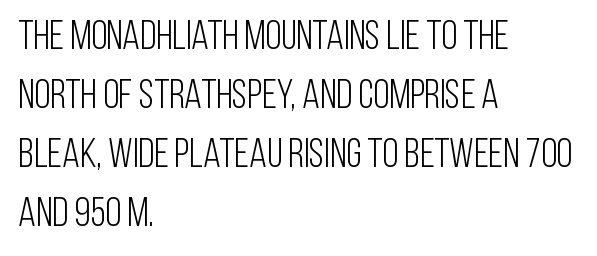
{"serif": "no", "italic": "no", "bold": "no", "weight": "light", "width": "condensed", "stroke_contrast": "low", "x_height": "large", "monospaced": "no", "underline": "no", "align": "left", "line_spacing": "normal", "line_spacing_ratio": 1.44, "letter_spacing": "normal", "letter_spacing_em": 0.0, "glyph_px": 41}
